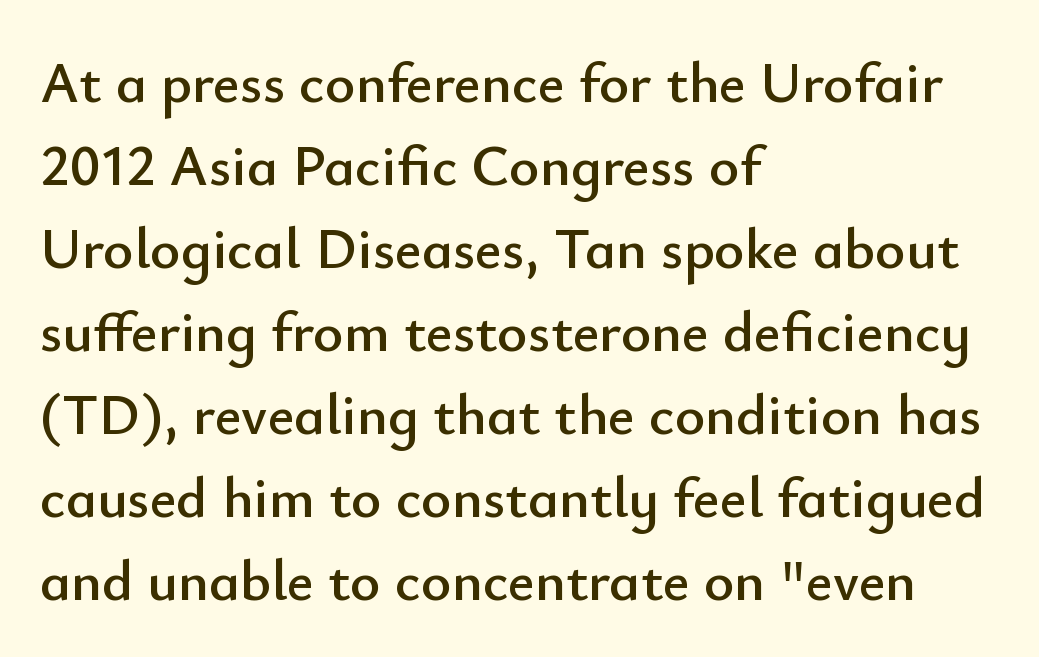
The image shows 58 px sans-serif type, upright; set left-aligned, normal line spacing (1.43x), normal letter spacing, not underlined; low stroke contrast and a small x-height.
